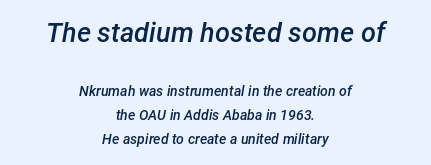
Q: Is the text bold? A: Semi-bold.
Q: Is the text italic (slanted)? A: Yes, it leans right by about 12 degrees.
Q: Is the text underlined? A: No.
Q: How is the paragraph aligned? A: Centered.
Q: Is the spacing between letters normal or unusually wide? A: Normal.
Q: Is the spacing between lines tight, normal or loose? A: Normal.
Q: Which block of text is set in a larger size, the first (top) or the second (bottom)? A: The first (top) one.
